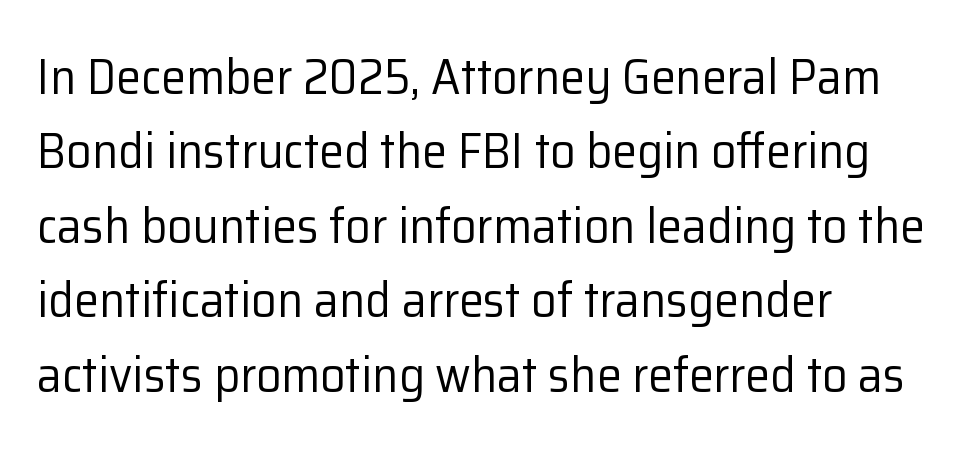
The image shows 50 px regular-weight sans-serif type, upright; set left-aligned, normal line spacing (1.49x), normal letter spacing, not underlined; low stroke contrast and a medium x-height.
